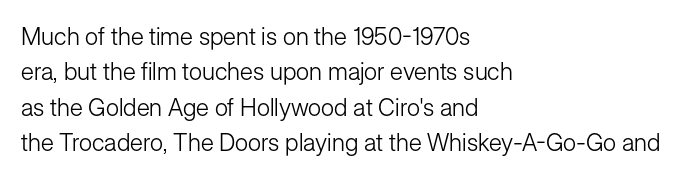
Q: Is the text bold? A: No.
Q: Is the text italic (slanted)? A: No, it is upright.
Q: Is the text underlined? A: No.
Q: How is the paragraph aligned? A: Left-aligned.
Q: Is the spacing between letters normal or unusually wide? A: Normal.
Q: Is the spacing between lines tight, normal or loose? A: Normal.
